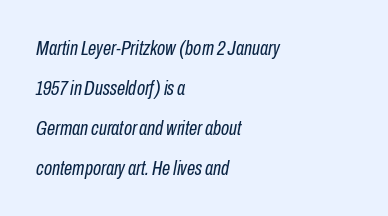
The ragged edge is on the right, which tells us the setting is flush left. Lines of text with bare space underneath. The passage shown stacks its lines with a broad gap. Letter spacing: default.
